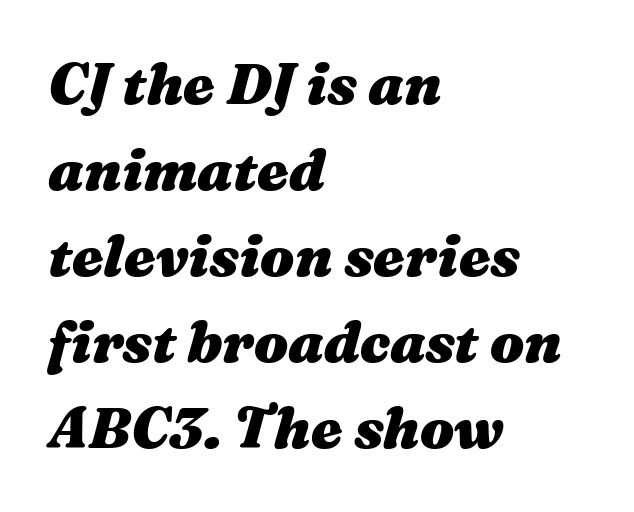
{"italic": "yes", "lean": "right", "slant_degrees": 16, "bold": "yes", "weight": "heavy", "width": "wide", "stroke_contrast": "medium", "x_height": "medium", "monospaced": "no", "underline": "no", "align": "left", "line_spacing": "normal", "line_spacing_ratio": 1.51, "letter_spacing": "normal", "letter_spacing_em": 0.0, "glyph_px": 57}
